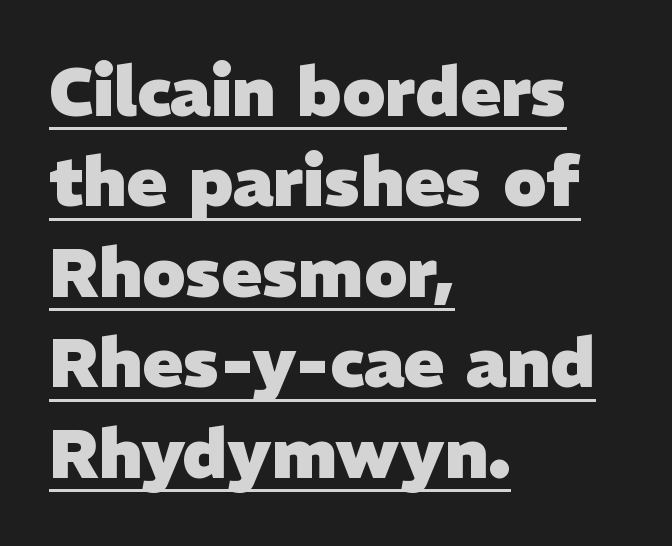
The image shows 68 px heavy sans-serif type; set left-aligned, normal line spacing (1.33x), normal letter spacing, underlined; low stroke contrast and a medium x-height.
